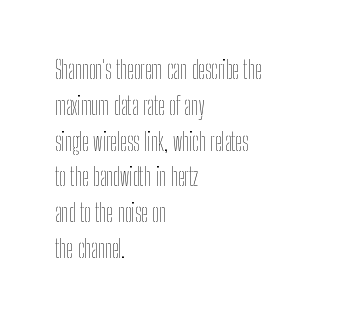
{"italic": "no", "bold": "no", "underline": "no", "align": "left", "line_spacing": "normal", "line_spacing_ratio": 1.49, "letter_spacing": "normal", "letter_spacing_em": 0.0, "glyph_px": 24}
